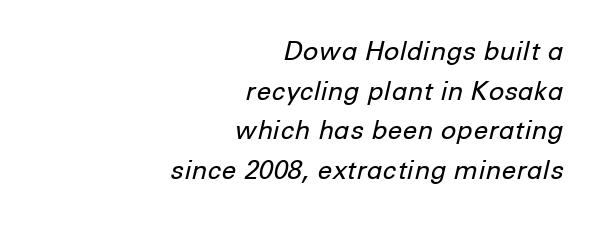
Q: Is the text bold? A: No.
Q: Is the text italic (slanted)? A: Yes, it leans right by about 12 degrees.
Q: Is the text underlined? A: No.
Q: How is the paragraph aligned? A: Right-aligned.
Q: Is the spacing between letters normal or unusually wide? A: Normal.
Q: Is the spacing between lines tight, normal or loose? A: Normal.
